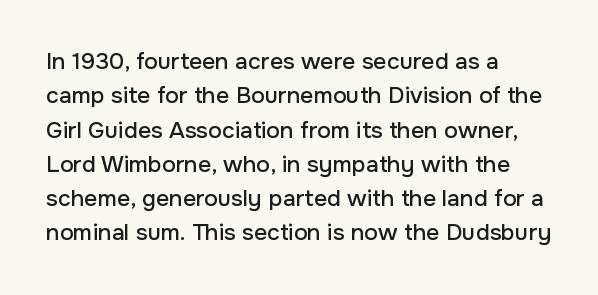
Q: Is the text italic (slanted)? A: No, it is upright.
Q: Is the text underlined? A: No.
Q: How is the paragraph aligned? A: Left-aligned.
Q: Is the spacing between letters normal or unusually wide? A: Normal.
Q: Is the spacing between lines tight, normal or loose? A: Normal.
